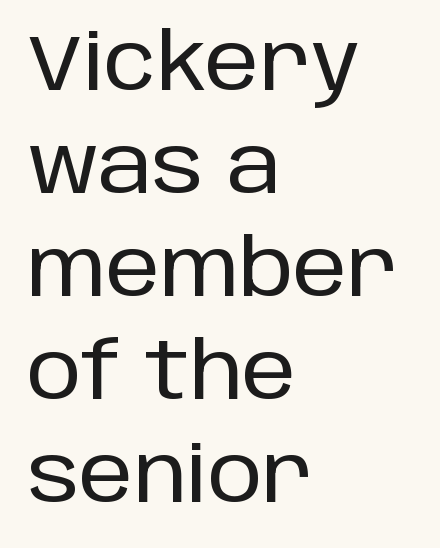
These lines stack with their left ends in a neat column. The rows are spaced the way most documents space them. Style check: upright. Standard letterfit; no display-style spreading of the glyphs.
